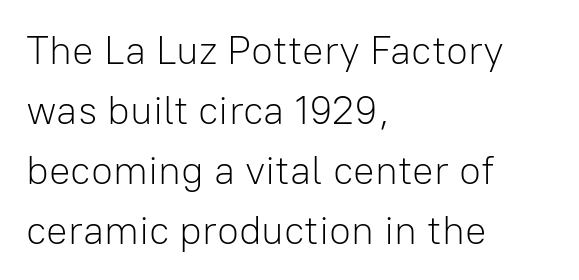
The image shows 40 px light sans-serif type, upright; set left-aligned, normal line spacing (1.5x), normal letter spacing, not underlined; low stroke contrast and a medium x-height.
